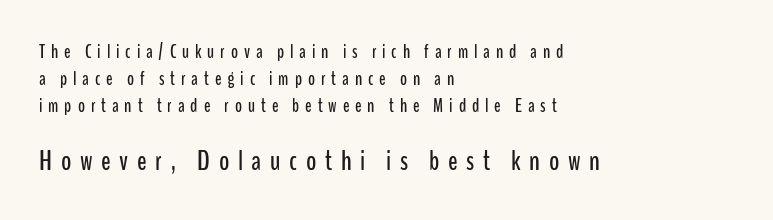
The image shows 28 px condensed sans-serif type, upright; set left-aligned, normal line spacing (1.42x), unusually wide letter spacing (+0.31 em), not underlined; the second (bottom) block is 1.47x larger; low stroke contrast and a medium x-height.
